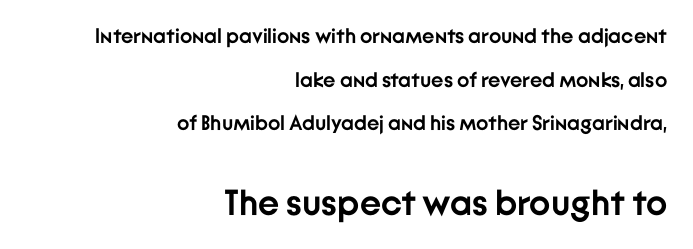
A typesetter would label this face a sans. The lines in this sample share a right terminus and differ only in where they begin. Leading is clearly above the norm, producing a sparse column. Here the second block reads like a headline and the first like body copy. Think of a printed novel: that variable character pitch is what you see here. It's the straight-up-and-down kind of type.
